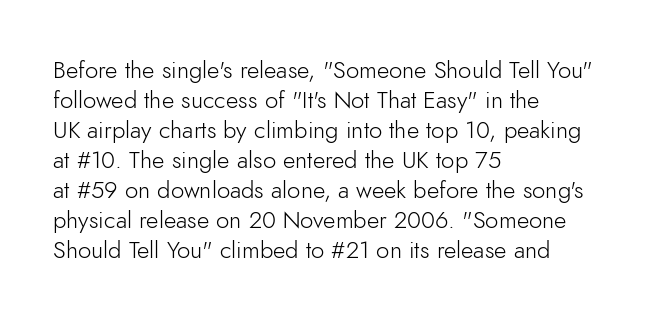
{"italic": "no", "bold": "no", "underline": "no", "align": "left", "line_spacing": "normal", "line_spacing_ratio": 1.25, "letter_spacing": "normal", "letter_spacing_em": 0.0, "glyph_px": 24}
